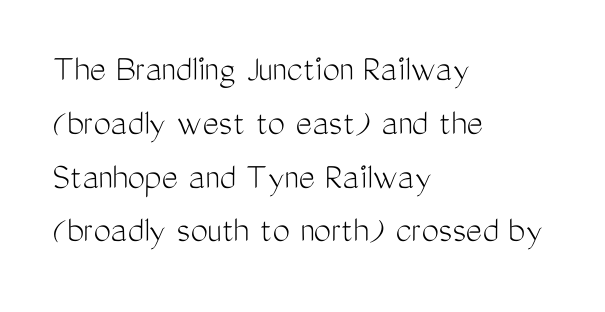
{"serif": "no", "italic": "no", "bold": "no", "weight": "light", "width": "condensed", "stroke_contrast": "medium", "x_height": "medium", "monospaced": "no", "underline": "no", "align": "left", "line_spacing": "normal", "line_spacing_ratio": 1.38, "letter_spacing": "normal", "letter_spacing_em": 0.0, "glyph_px": 39}
